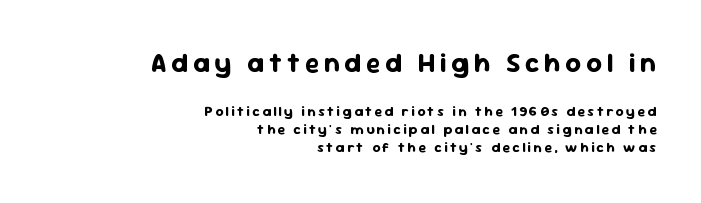
The image shows 27 px bold type, upright; set right-aligned, normal line spacing (1.3x), not underlined; the first (top) block is 1.93x larger.
